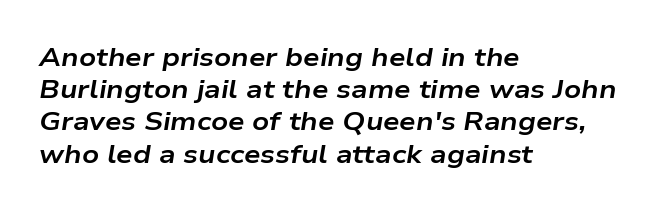
{"italic": "yes", "lean": "right", "slant_degrees": 9, "bold": "yes", "underline": "no", "align": "left", "line_spacing_ratio": 1.24, "letter_spacing": "normal", "letter_spacing_em": 0.0, "glyph_px": 26}
